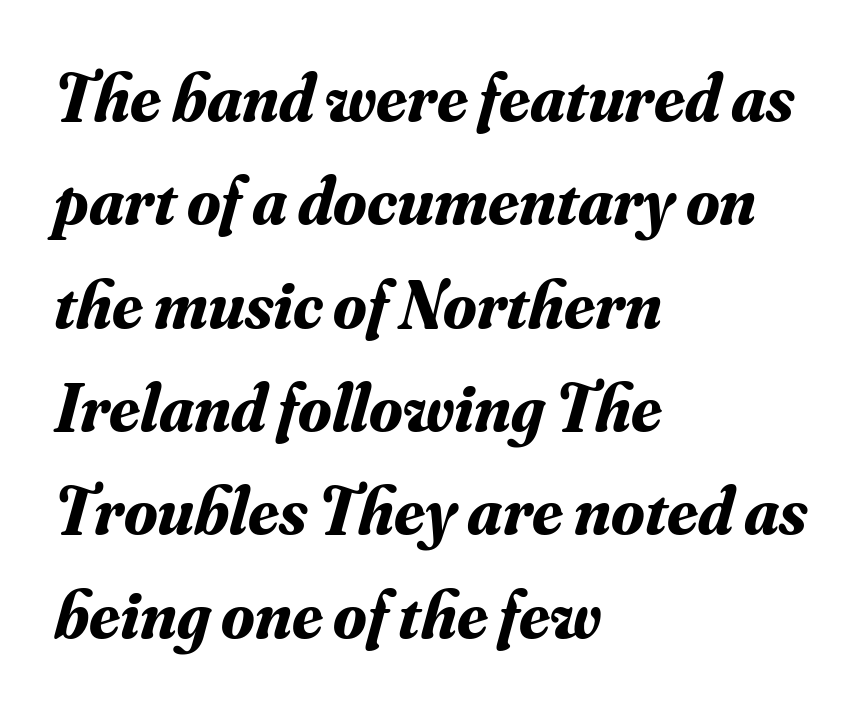
{"serif": "yes", "italic": "yes", "lean": "right", "slant_degrees": 16, "bold": "yes", "weight": "bold", "width": "normal", "stroke_contrast": "medium", "x_height": "small", "monospaced": "no", "underline": "no", "align": "left", "line_spacing": "normal", "line_spacing_ratio": 1.52, "letter_spacing": "normal", "letter_spacing_em": 0.0, "glyph_px": 68}
